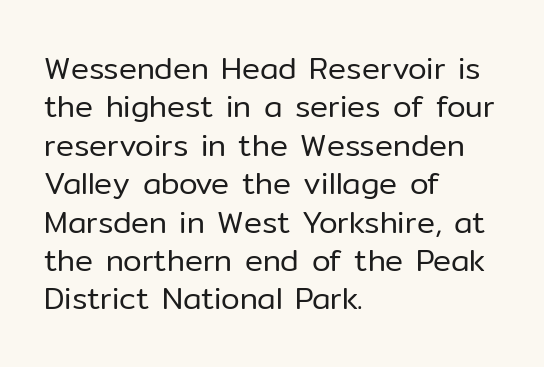
Q: Is the text bold? A: No.
Q: Is the text italic (slanted)? A: No, it is upright.
Q: Is the typeface a serif or a sans-serif typeface? A: Sans-serif.
Q: Is the text underlined? A: No.
Q: How is the paragraph aligned? A: Left-aligned.
Q: Is the spacing between letters normal or unusually wide? A: Normal.
Q: Is the spacing between lines tight, normal or loose? A: Normal.
Q: Width (condensed, normal, or wide)? A: Normal.
Q: Stroke contrast? A: Low.
Q: x-height? A: Medium.
Q: Monospaced? A: No.
